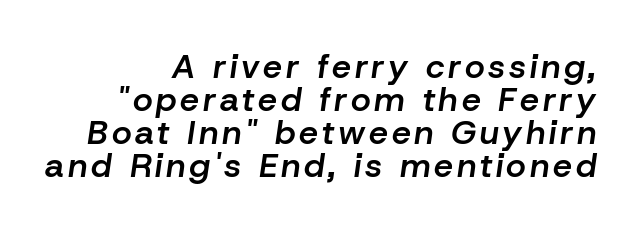
{"italic": "yes", "lean": "right", "slant_degrees": 8, "bold": "semi", "weight": "semibold", "width": "normal", "stroke_contrast": "low", "x_height": "medium", "monospaced": "no", "underline": "no", "align": "right", "line_spacing": "tight", "line_spacing_ratio": 0.97, "glyph_px": 34}
